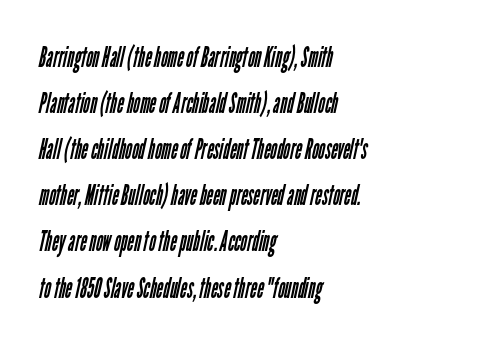
Q: Is the text bold? A: No.
Q: Is the typeface a serif or a sans-serif typeface? A: Sans-serif.
Q: Is the text underlined? A: No.
Q: How is the paragraph aligned? A: Left-aligned.
Q: Is the spacing between letters normal or unusually wide? A: Normal.
Q: Is the spacing between lines tight, normal or loose? A: Normal.
Q: Width (condensed, normal, or wide)? A: Condensed.
Q: Stroke contrast? A: Low.
Q: x-height? A: Medium.
Q: Monospaced? A: No.
